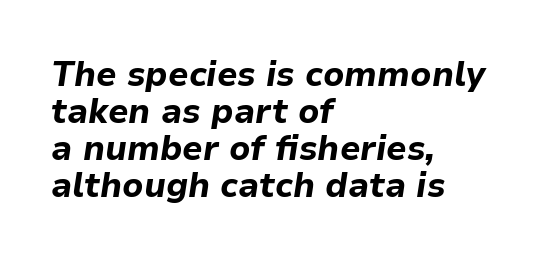
The image shows 34 px bold type, italic (leaning right); set left-aligned, tight line spacing (1.09x), normal letter spacing, not underlined; low stroke contrast and a medium x-height.
